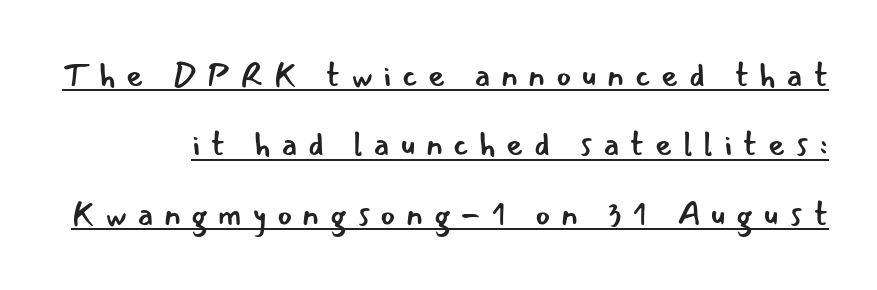
{"serif": "no", "italic": "no", "bold": "no", "weight": "regular", "width": "normal", "stroke_contrast": "low", "x_height": "small", "monospaced": "no", "underline": "yes", "line_spacing": "loose", "line_spacing_ratio": 2.1, "letter_spacing": "wide", "letter_spacing_em": 0.31, "glyph_px": 33}
